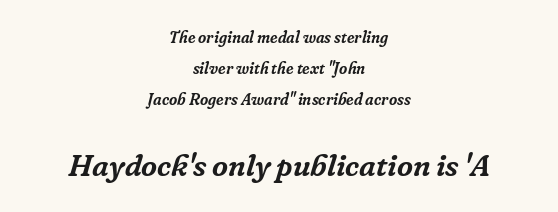
The image shows 31 px serif type, italic (leaning right); set centered, loose line spacing (1.95x), normal letter spacing, not underlined; the second (bottom) block is 1.94x larger; low stroke contrast and a medium x-height.
